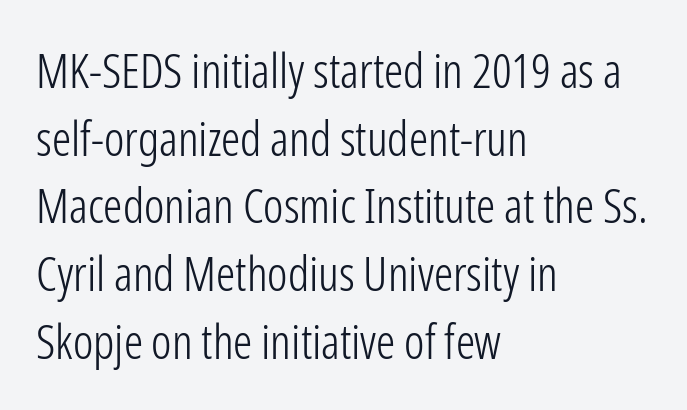
{"serif": "no", "italic": "no", "bold": "no", "weight": "light", "width": "condensed", "stroke_contrast": "low", "x_height": "medium", "monospaced": "no", "underline": "no", "align": "left", "line_spacing": "normal", "line_spacing_ratio": 1.41, "letter_spacing": "normal", "letter_spacing_em": 0.0, "glyph_px": 48}
